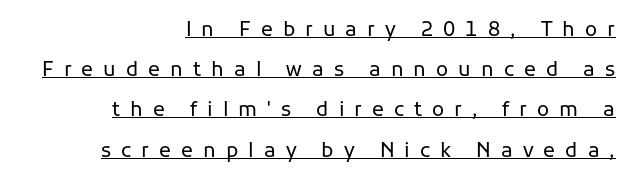
{"italic": "no", "bold": "no", "underline": "yes", "align": "right", "line_spacing": "loose", "line_spacing_ratio": 2.01, "letter_spacing": "wide", "letter_spacing_em": 0.5, "glyph_px": 20}
